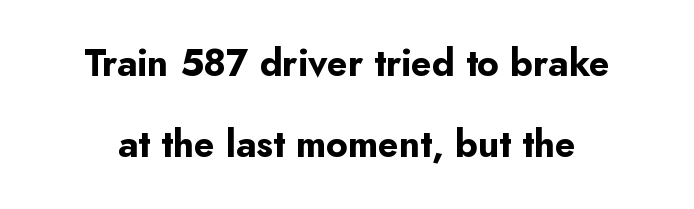
The setting favours the middle, as headings and verse often do. Is the letter spacing exaggerated? No — it looks like the ordinary default. Plenty of ink on the page — the face is bold. Looks like regular typesetting: each glyph gets only the width it needs. Grotesque or geometric, the face here clearly has no serifs.
